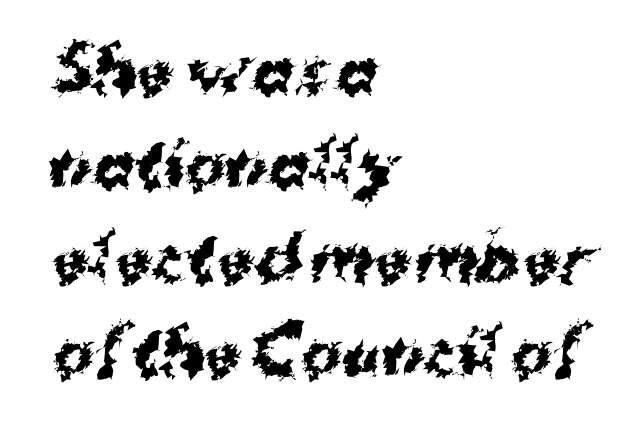
{"serif": "no", "bold": "yes", "weight": "bold", "width": "normal", "stroke_contrast": "medium", "x_height": "medium", "monospaced": "no", "underline": "no", "align": "left", "line_spacing": "normal", "line_spacing_ratio": 1.54, "letter_spacing": "normal", "letter_spacing_em": 0.0, "glyph_px": 61}
